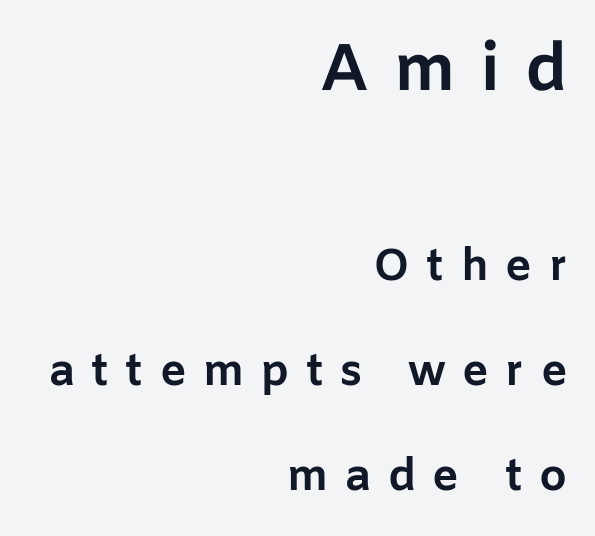
Q: Is the text bold? A: Yes.
Q: Is the text italic (slanted)? A: No, it is upright.
Q: Is the typeface a serif or a sans-serif typeface? A: Sans-serif.
Q: Is the text underlined? A: No.
Q: How is the paragraph aligned? A: Right-aligned.
Q: Is the spacing between letters normal or unusually wide? A: Unusually wide.
Q: Is the spacing between lines tight, normal or loose? A: Loose.
Q: Which block of text is set in a larger size, the first (top) or the second (bottom)? A: The first (top) one.
Q: Width (condensed, normal, or wide)? A: Normal.
Q: Stroke contrast? A: Low.
Q: x-height? A: Medium.
Q: Monospaced? A: No.
